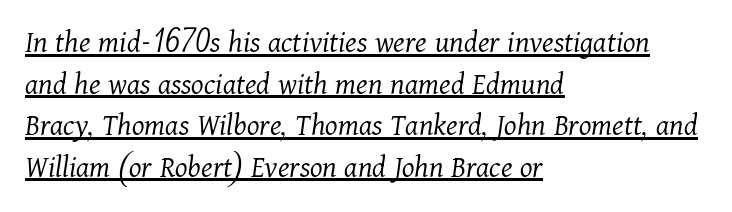
Q: Is the text bold? A: No.
Q: Is the text italic (slanted)? A: Yes, it leans right by about 11 degrees.
Q: Is the typeface a serif or a sans-serif typeface? A: Serif.
Q: Is the text underlined? A: Yes.
Q: How is the paragraph aligned? A: Left-aligned.
Q: Is the spacing between letters normal or unusually wide? A: Normal.
Q: Is the spacing between lines tight, normal or loose? A: Normal.
Q: Width (condensed, normal, or wide)? A: Normal.
Q: Stroke contrast? A: Medium.
Q: x-height? A: Medium.
Q: Monospaced? A: No.
